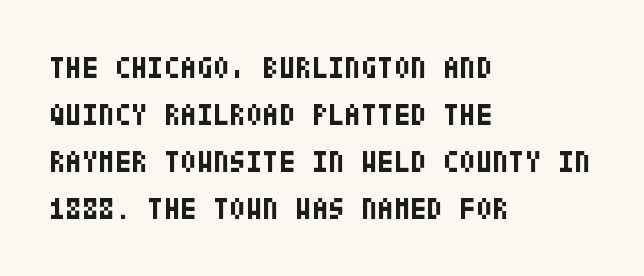
Q: Is the text bold? A: Yes.
Q: Is the text italic (slanted)? A: No, it is upright.
Q: Is the typeface a serif or a sans-serif typeface? A: Sans-serif.
Q: Is the text underlined? A: No.
Q: How is the paragraph aligned? A: Left-aligned.
Q: Is the spacing between letters normal or unusually wide? A: Normal.
Q: Is the spacing between lines tight, normal or loose? A: Normal.
Q: Width (condensed, normal, or wide)? A: Condensed.
Q: Stroke contrast? A: Low.
Q: x-height? A: Large.
